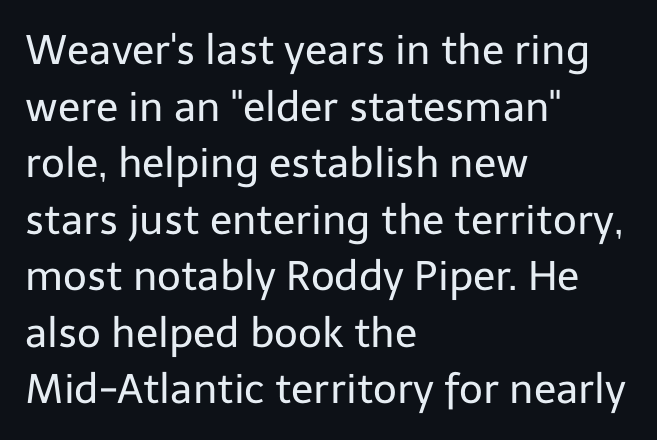
The image shows 41 px regular-weight sans-serif type, upright; set left-aligned, normal line spacing (1.38x), normal letter spacing, not underlined; low stroke contrast and a medium x-height.
